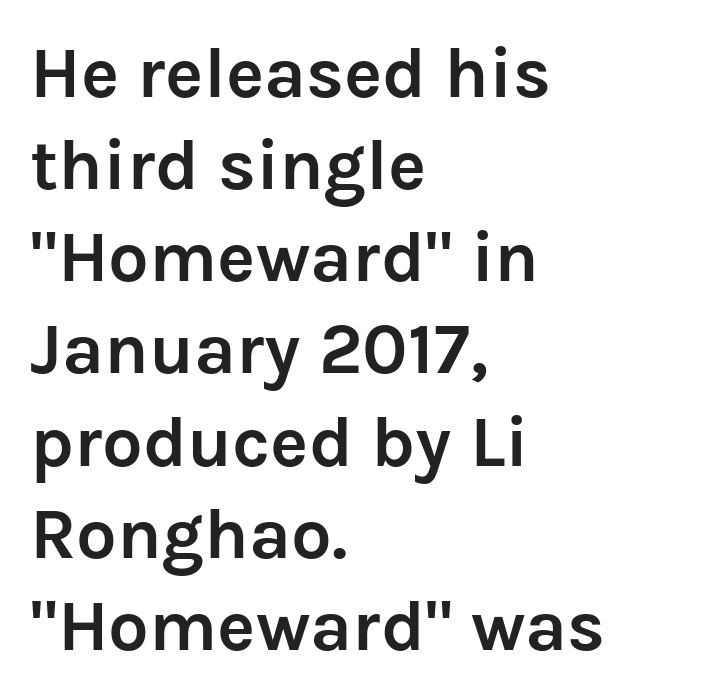
The image shows 72 px semibold sans-serif type, upright; set left-aligned, normal line spacing (1.28x), normal letter spacing, not underlined; low stroke contrast and a medium x-height.
